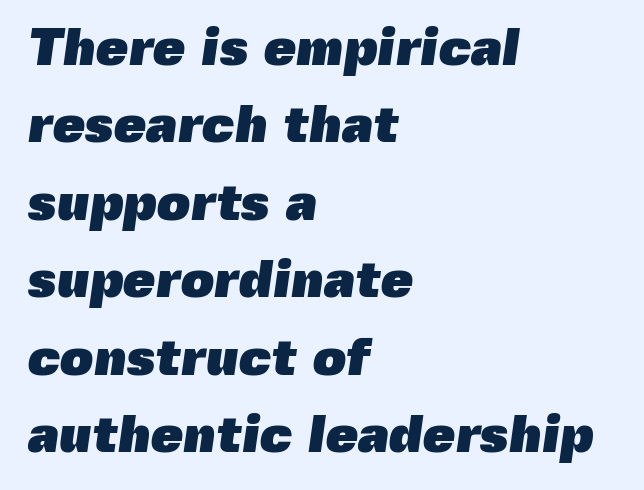
Successive baselines arrive at the customary interval. These lines keep a tight, regular rhythm from letter to letter. A student would call this left alignment; a typographer would say flush left, rag right. The letters carry no serifs — their stems end cleanly without finishing strokes.
